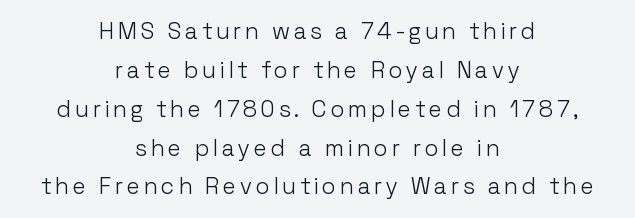
Q: Is the text bold? A: No.
Q: Is the text italic (slanted)? A: No, it is upright.
Q: Is the text underlined? A: No.
Q: How is the paragraph aligned? A: Centered.
Q: Is the spacing between lines tight, normal or loose? A: Normal.
